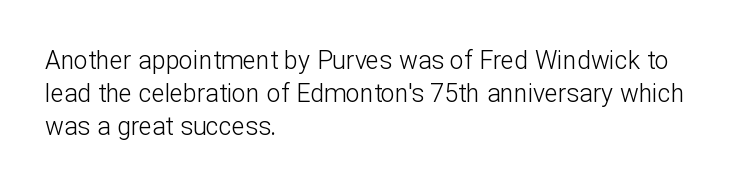
The image shows 25 px text type, upright; set left-aligned, normal line spacing (1.32x), normal letter spacing, not underlined.
